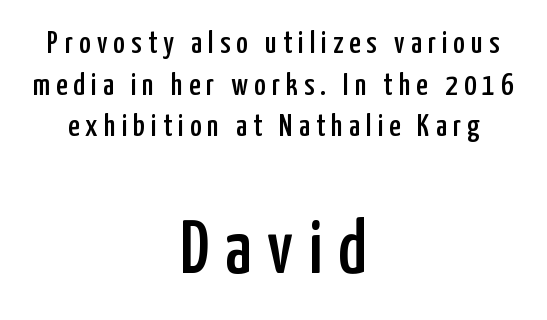
You get the small type first, then a jump to larger type. Has an underline been added? It has not. Serifs: no, the terminals of the letterforms are clean. Rendered with straight, roman letterforms. This rendering uses center alignment, leaving both contours irregular but symmetric.
